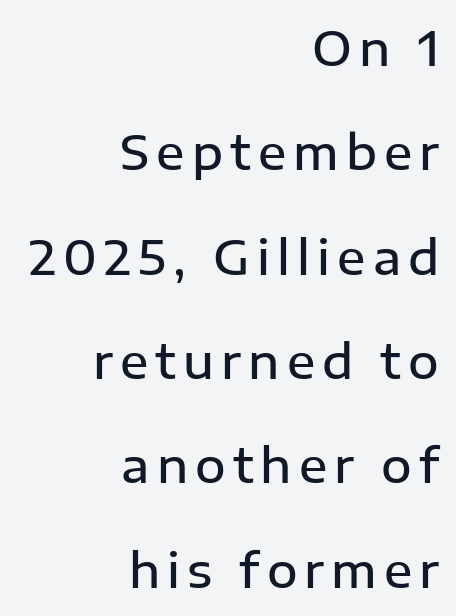
How would I describe the line gaps? Wide and relaxed. The typography opts for an upright posture over an oblique one. Anything drawn beneath the words? Only blank space. Looks like regular typesetting: each glyph gets only the width it needs.
